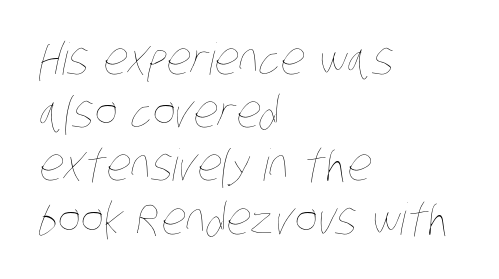
The text block is weighted toward the left margin, trailing off unevenly rightward. Default kerning and tracking; the words read as compact shapes. Bare-footed words on every line. Weight: not bold — regular or lighter.
